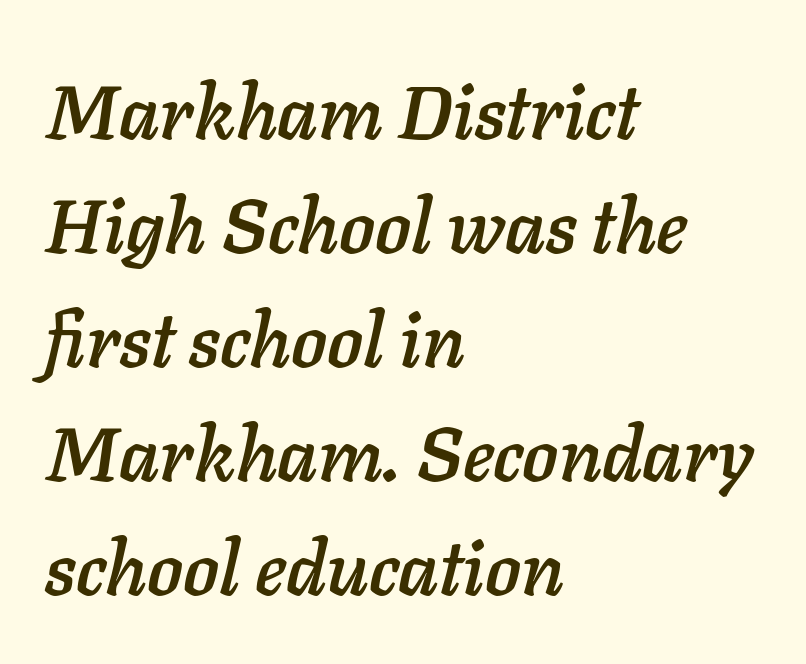
Q: Is the text italic (slanted)? A: Yes, it leans right by about 11 degrees.
Q: Is the text underlined? A: No.
Q: How is the paragraph aligned? A: Left-aligned.
Q: Is the spacing between letters normal or unusually wide? A: Normal.
Q: Is the spacing between lines tight, normal or loose? A: Normal.
Q: Width (condensed, normal, or wide)? A: Normal.
Q: Stroke contrast? A: Low.
Q: x-height? A: Medium.
Q: Monospaced? A: No.
